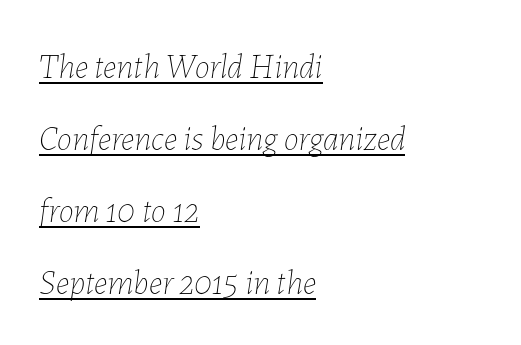
{"italic": "yes", "lean": "right", "slant_degrees": 7, "bold": "no", "weight": "thin", "width": "normal", "stroke_contrast": "low", "x_height": "medium", "monospaced": "no", "underline": "yes", "align": "left", "line_spacing": "loose", "line_spacing_ratio": 2.12, "letter_spacing": "normal", "letter_spacing_em": 0.0, "glyph_px": 34}
